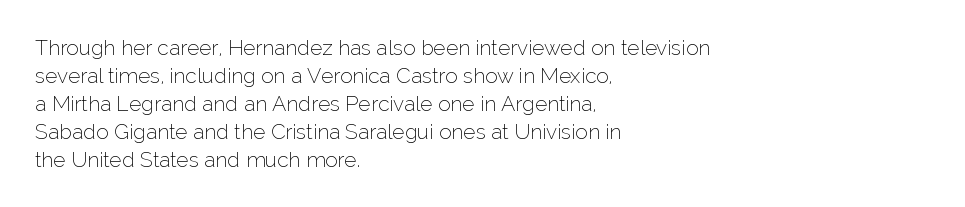
{"italic": "no", "bold": "no", "underline": "no", "align": "left", "line_spacing": "normal", "line_spacing_ratio": 1.33, "letter_spacing": "normal", "letter_spacing_em": 0.0, "glyph_px": 21}
